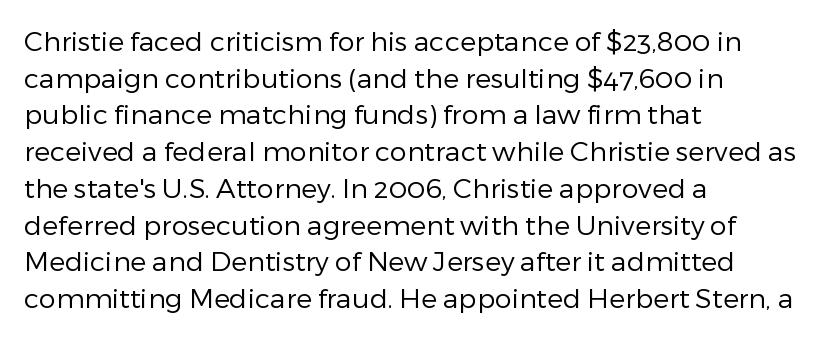
{"italic": "no", "bold": "no", "underline": "no", "align": "left", "line_spacing": "normal", "line_spacing_ratio": 1.36, "letter_spacing": "normal", "letter_spacing_em": 0.0, "glyph_px": 27}
